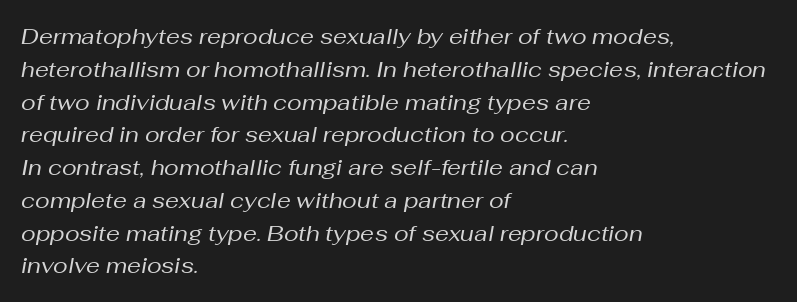
The image shows 22 px text type, italic (leaning right); set left-aligned, normal line spacing (1.49x), normal letter spacing, not underlined.
